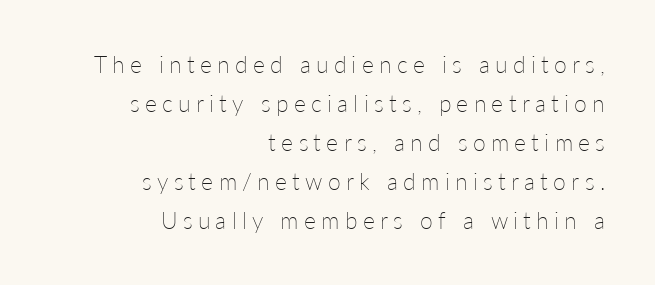
Q: Is the text bold? A: No.
Q: Is the text italic (slanted)? A: No, it is upright.
Q: Is the text underlined? A: No.
Q: How is the paragraph aligned? A: Right-aligned.
Q: Is the spacing between letters normal or unusually wide? A: Unusually wide.
Q: Is the spacing between lines tight, normal or loose? A: Normal.
